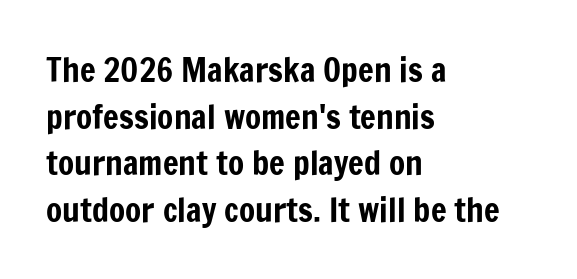
Q: Is the text italic (slanted)? A: No, it is upright.
Q: Is the typeface a serif or a sans-serif typeface? A: Sans-serif.
Q: Is the text underlined? A: No.
Q: How is the paragraph aligned? A: Left-aligned.
Q: Is the spacing between letters normal or unusually wide? A: Normal.
Q: Is the spacing between lines tight, normal or loose? A: Normal.
Q: Width (condensed, normal, or wide)? A: Condensed.
Q: Stroke contrast? A: Low.
Q: x-height? A: Medium.
Q: Monospaced? A: No.
